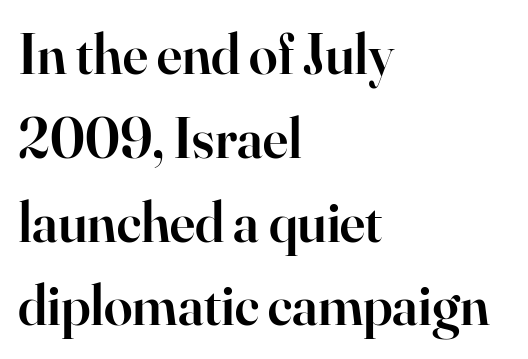
{"serif": "yes", "italic": "no", "bold": "semi", "weight": "semibold", "width": "normal", "stroke_contrast": "high", "x_height": "small", "monospaced": "no", "underline": "no", "align": "left", "line_spacing": "normal", "line_spacing_ratio": 1.47, "letter_spacing": "normal", "letter_spacing_em": 0.0, "glyph_px": 57}
